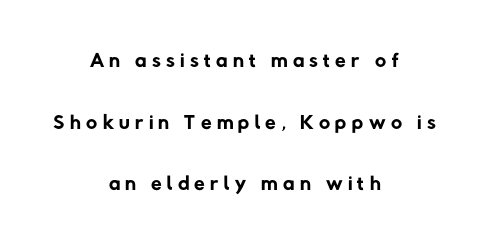
The image shows 31 px regular-weight sans-serif type; set centered, loose line spacing (1.99x), not underlined; low stroke contrast and a medium x-height.
